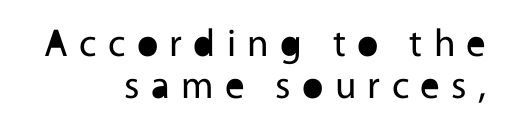
The image shows 39 px regular-weight sans-serif type, upright; set right-aligned, tight line spacing (1.07x), unusually wide letter spacing (+0.29 em), not underlined; a medium x-height.
